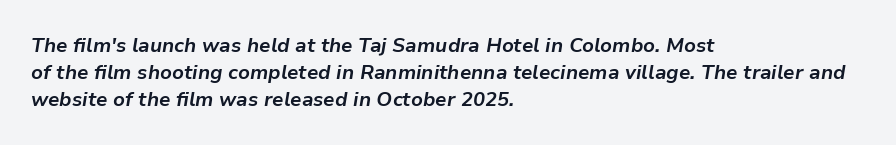
The image shows 20 px bold type, italic (leaning right); set left-aligned, normal line spacing (1.34x), normal letter spacing, not underlined.
